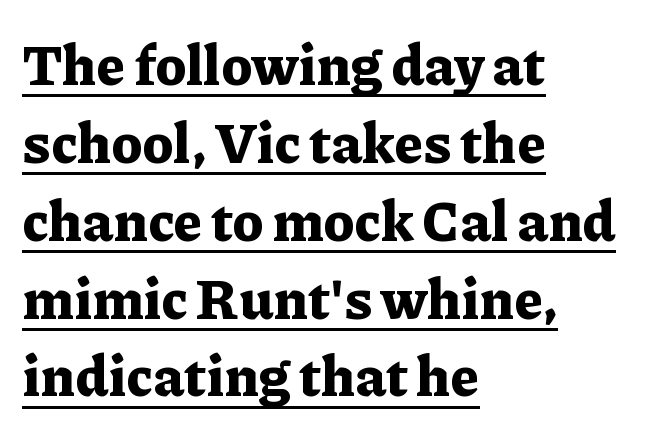
Q: Is the text bold? A: Yes.
Q: Is the text italic (slanted)? A: No, it is upright.
Q: Is the typeface a serif or a sans-serif typeface? A: Serif.
Q: Is the text underlined? A: Yes.
Q: How is the paragraph aligned? A: Left-aligned.
Q: Is the spacing between letters normal or unusually wide? A: Normal.
Q: Is the spacing between lines tight, normal or loose? A: Normal.
Q: Width (condensed, normal, or wide)? A: Normal.
Q: Stroke contrast? A: Low.
Q: x-height? A: Medium.
Q: Monospaced? A: No.
